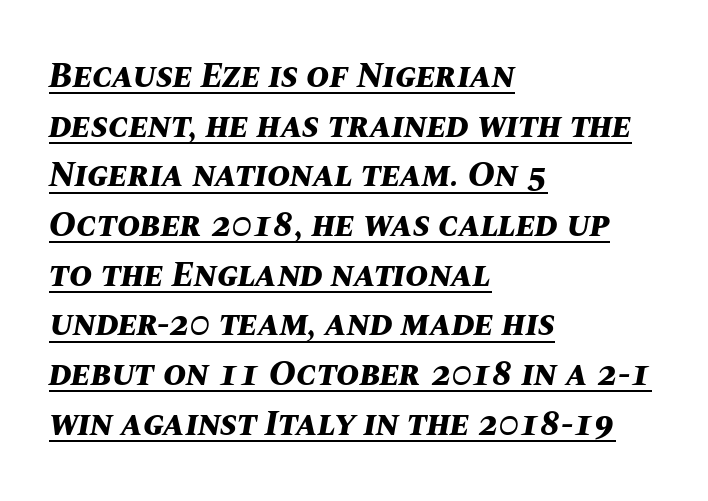
Letter spacing: default. Horizontally, the lines are justified to the leading edge only. Here the designer chose a conventional face with non-uniform glyph widths. Students, this is bold: see how much ink each stroke carries. Regarding leading, the lines here are spaced in the standard way. This sample carries an underscore along the baseline area.
